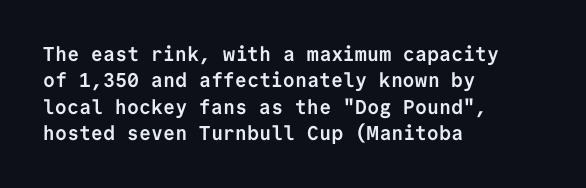
{"italic": "no", "bold": "yes", "underline": "no", "align": "left", "line_spacing": "normal", "line_spacing_ratio": 1.32, "letter_spacing": "normal", "letter_spacing_em": 0.0, "glyph_px": 20}
